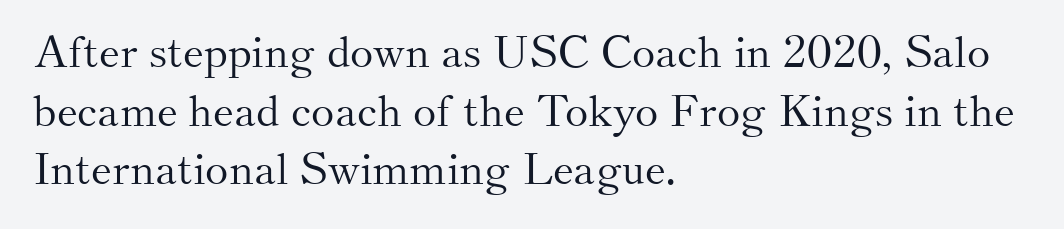
The image shows 44 px light serif type, upright; set left-aligned, normal line spacing (1.33x), normal letter spacing, not underlined; medium stroke contrast and a small x-height.
